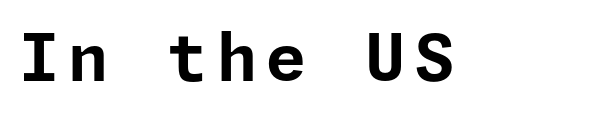
Q: Is the text bold? A: Yes.
Q: Is the text italic (slanted)? A: No, it is upright.
Q: Is the typeface a serif or a sans-serif typeface? A: Sans-serif.
Q: Is the text underlined? A: No.
Q: Width (condensed, normal, or wide)? A: Normal.
Q: Stroke contrast? A: Low.
Q: x-height? A: Medium.
